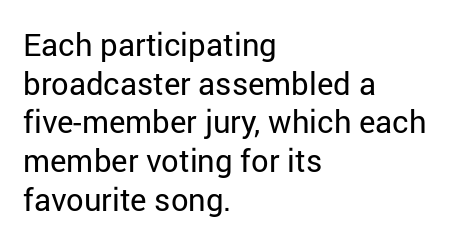
Typographically, this falls in the sans-serif category. Think of a printed novel: that variable character pitch is what you see here. Quick note: not italic, upright. Each word holds together tightly as a unit, with standard inter-letter gaps.
